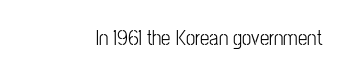
The passage shown is not underscored anywhere. The font's upright variant was chosen for this text. Stems here are at most as thick as an everyday book face. Observe the ordinary spacing: letters are neighbours, not strangers.
